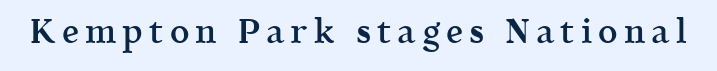
The image shows 34 px semibold serif type, upright; set not underlined; a medium x-height.
